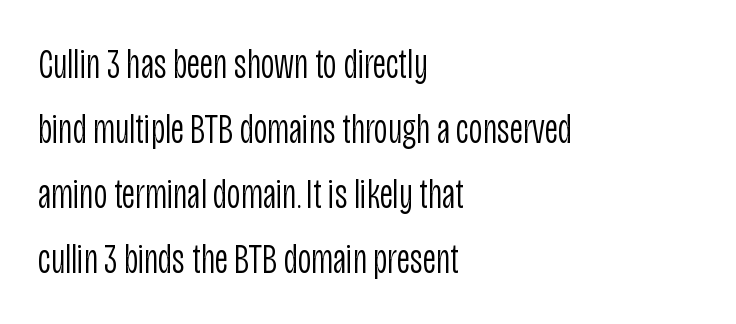
Is the stroke heavy? The answer is a plain regular-or-lighter. Where is the straight margin? On the left. Posture: upright roman. Check the space under the baseline: it is left empty. Caption: standard tracking, unaltered.
